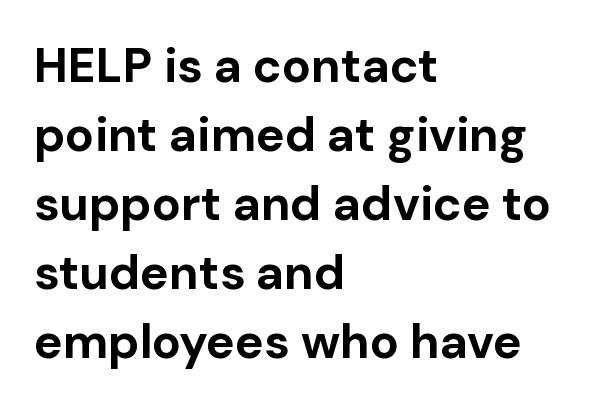
These lines were composed using upright roman letters. The rendering uses a moderate line-height, typical for paragraphs. The paragraph has a hard left edge and a soft right edge. Is the letter spacing exaggerated? No — it looks like the ordinary default. The sample has been set heavy, in full bold. Plain, unruled lines of type.
